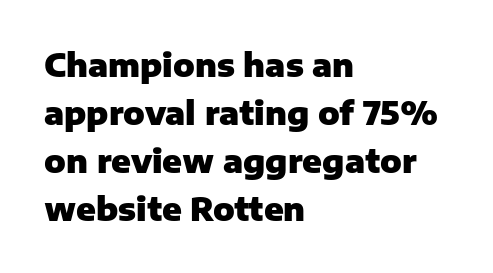
Q: Is the text bold? A: Yes.
Q: Is the text italic (slanted)? A: No, it is upright.
Q: Is the typeface a serif or a sans-serif typeface? A: Sans-serif.
Q: Is the text underlined? A: No.
Q: How is the paragraph aligned? A: Left-aligned.
Q: Is the spacing between letters normal or unusually wide? A: Normal.
Q: Is the spacing between lines tight, normal or loose? A: Normal.
Q: Width (condensed, normal, or wide)? A: Normal.
Q: Stroke contrast? A: Low.
Q: x-height? A: Medium.
Q: Monospaced? A: No.
